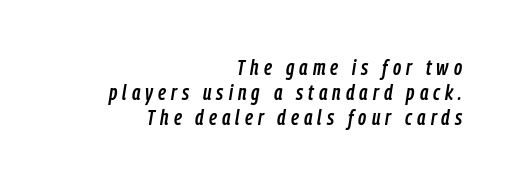
{"italic": "yes", "lean": "right", "slant_degrees": 9, "underline": "no", "align": "right", "line_spacing": "tight", "line_spacing_ratio": 1.13, "letter_spacing": "wide", "letter_spacing_em": 0.23, "glyph_px": 22}
